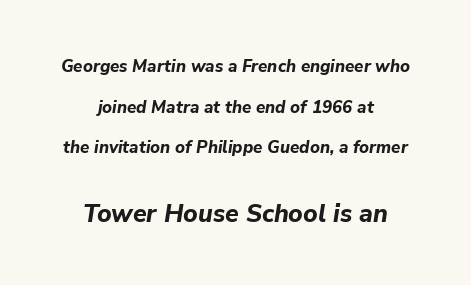
{"italic": "yes", "lean": "right", "slant_degrees": 9, "bold": "yes", "underline": "no", "align": "center", "line_spacing": "loose", "line_spacing_ratio": 2.39, "letter_spacing": "normal", "letter_spacing_em": 0.0, "larger_block": "second", "size_ratio": 1.47, "glyph_px": 25}
